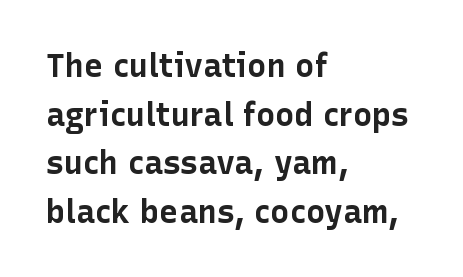
{"serif": "no", "italic": "no", "bold": "yes", "weight": "bold", "width": "normal", "stroke_contrast": "low", "x_height": "medium", "monospaced": "no", "underline": "no", "align": "left", "line_spacing": "normal", "line_spacing_ratio": 1.52, "letter_spacing": "normal", "letter_spacing_em": 0.0, "glyph_px": 32}
